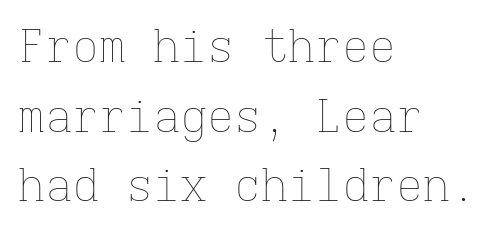
{"italic": "no", "bold": "no", "weight": "thin", "width": "normal", "stroke_contrast": "low", "x_height": "medium", "monospaced": "yes", "underline": "no", "align": "left", "line_spacing": "normal", "line_spacing_ratio": 1.55, "letter_spacing": "normal", "letter_spacing_em": 0.0, "glyph_px": 45}
